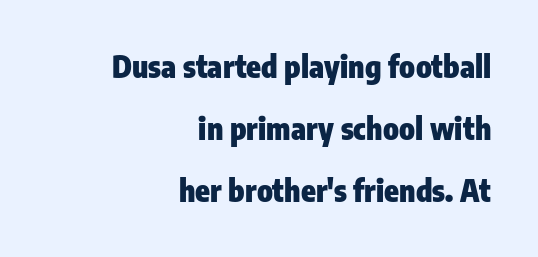
{"serif": "no", "italic": "no", "bold": "yes", "weight": "heavy", "width": "condensed", "stroke_contrast": "low", "x_height": "medium", "monospaced": "no", "underline": "no", "align": "right", "line_spacing": "loose", "line_spacing_ratio": 2.07, "letter_spacing": "normal", "letter_spacing_em": 0.0, "glyph_px": 30}
